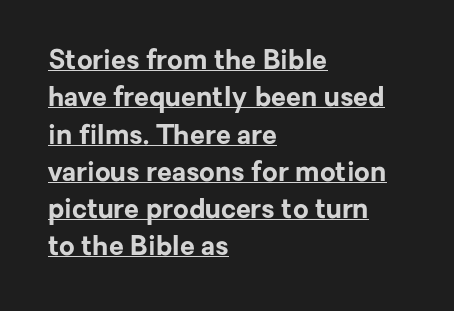
{"italic": "no", "bold": "yes", "underline": "yes", "align": "left", "line_spacing": "normal", "line_spacing_ratio": 1.38, "letter_spacing": "normal", "letter_spacing_em": 0.0, "glyph_px": 27}
